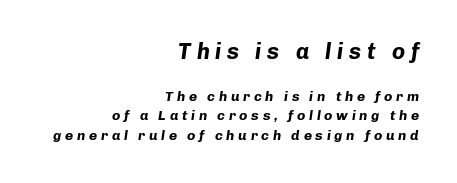
The image shows 22 px bold type, italic (leaning right); set right-aligned, normal line spacing (1.41x), unusually wide letter spacing (+0.26 em), not underlined; the first (top) block is 1.57x larger.
